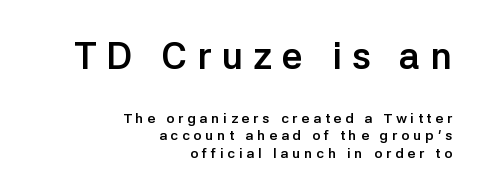
{"serif": "no", "italic": "no", "bold": "yes", "weight": "semibold", "width": "normal", "stroke_contrast": "low", "x_height": "medium", "monospaced": "no", "underline": "no", "align": "right", "line_spacing": "normal", "line_spacing_ratio": 1.25, "letter_spacing": "wide", "letter_spacing_em": 0.27, "larger_block": "first", "size_ratio": 2.64, "glyph_px": 37}
